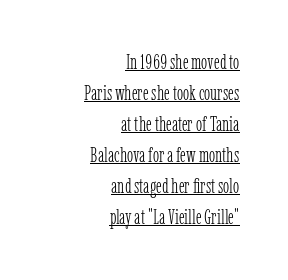
The image shows 21 px text type, upright; set right-aligned, normal line spacing (1.48x), normal letter spacing, underlined.
